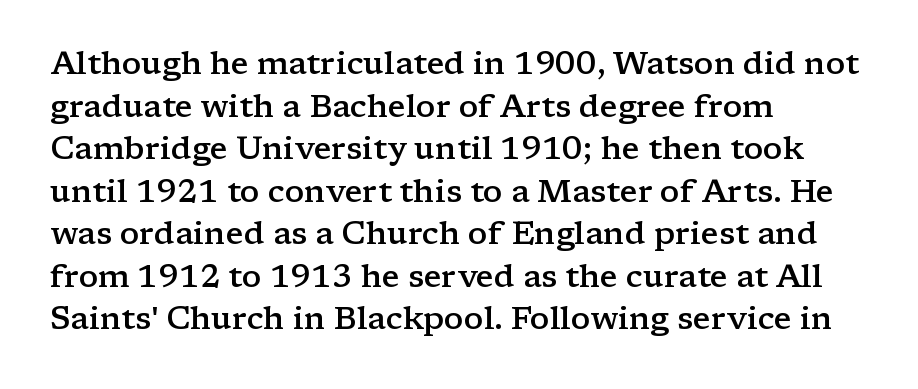
The image shows 32 px semibold, wide serif type, upright; set left-aligned, normal line spacing (1.33x), normal letter spacing, not underlined; low stroke contrast and a medium x-height.
